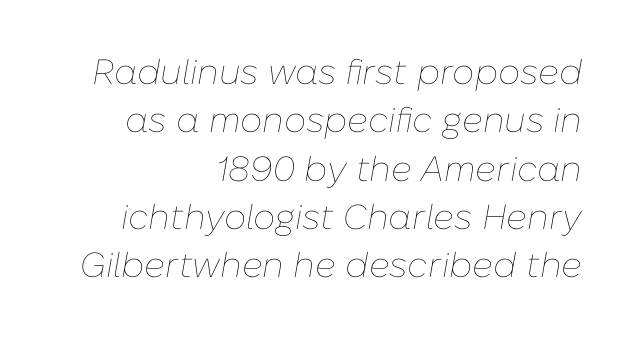
The image shows 35 px thin type, italic (leaning right); set right-aligned, normal line spacing (1.38x), normal letter spacing, not underlined; low stroke contrast and a medium x-height.
